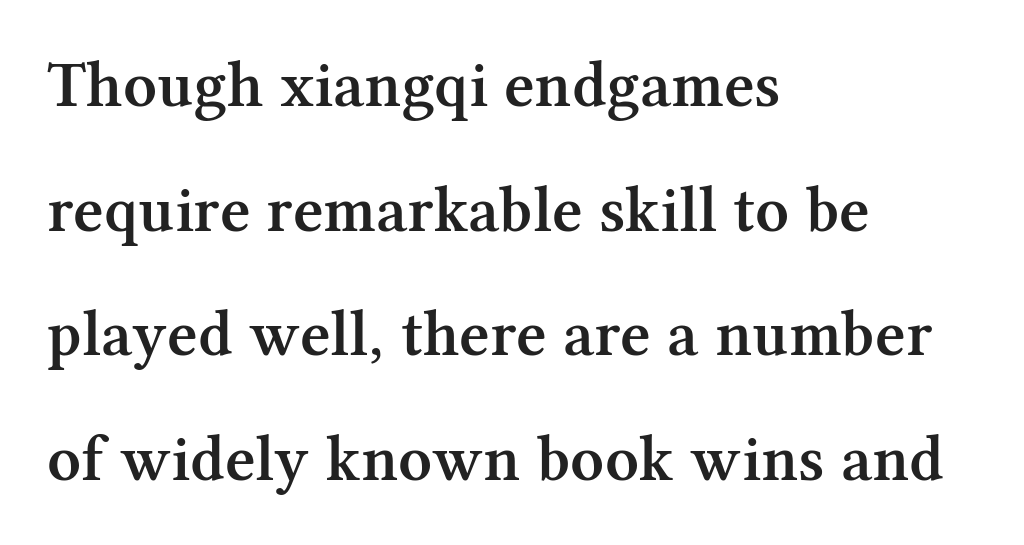
Q: Is the text bold? A: Semi-bold.
Q: Is the text italic (slanted)? A: No, it is upright.
Q: Is the typeface a serif or a sans-serif typeface? A: Serif.
Q: Is the text underlined? A: No.
Q: How is the paragraph aligned? A: Left-aligned.
Q: Is the spacing between letters normal or unusually wide? A: Normal.
Q: Width (condensed, normal, or wide)? A: Normal.
Q: Stroke contrast? A: Medium.
Q: x-height? A: Medium.
Q: Monospaced? A: No.
